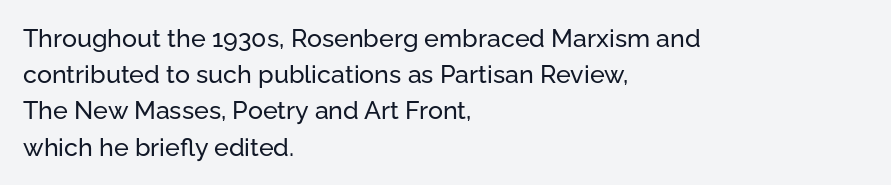
{"italic": "no", "underline": "no", "align": "left", "line_spacing": "normal", "line_spacing_ratio": 1.45, "letter_spacing": "normal", "letter_spacing_em": 0.0, "glyph_px": 25}
